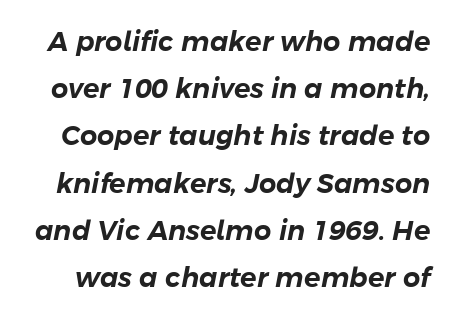
{"italic": "yes", "lean": "right", "slant_degrees": 11, "underline": "no", "line_spacing_ratio": 1.75, "letter_spacing": "normal", "letter_spacing_em": 0.0, "glyph_px": 27}
